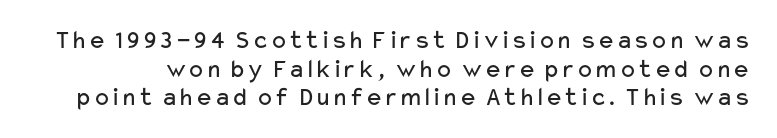
{"italic": "no", "bold": "no", "underline": "no", "line_spacing": "tight", "line_spacing_ratio": 1.06, "letter_spacing": "normal", "letter_spacing_em": 0.0, "glyph_px": 27}
